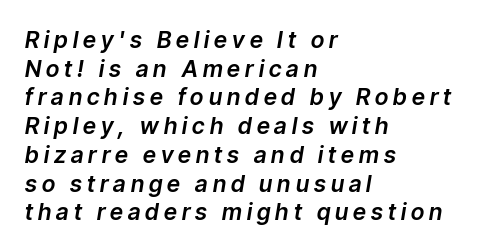
{"italic": "yes", "lean": "right", "slant_degrees": 9, "underline": "no", "align": "left", "line_spacing": "normal", "line_spacing_ratio": 1.25, "letter_spacing": "wide", "letter_spacing_em": 0.22, "glyph_px": 23}
